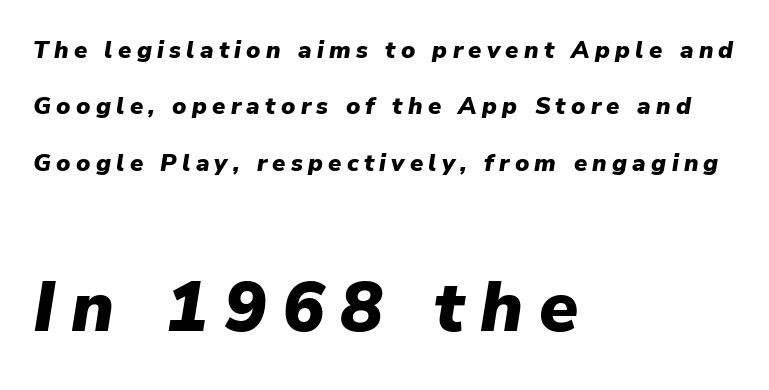
The image shows 71 px heavy type, italic (leaning right); set left-aligned, loose line spacing (2.35x), unusually wide letter spacing (+0.22 em), not underlined; the second (bottom) block is 2.96x larger; low stroke contrast and a medium x-height.
